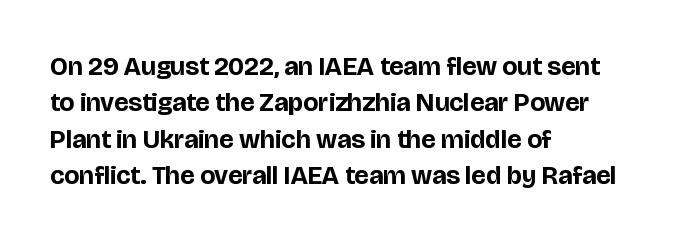
The image shows 26 px bold type, upright; set left-aligned, normal line spacing (1.4x), normal letter spacing, not underlined.
